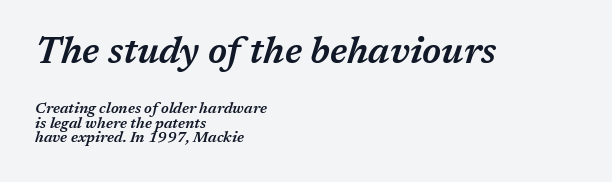
The image shows 37 px semibold type, italic (leaning right); set left-aligned, tight line spacing (0.98x), normal letter spacing, not underlined; the first (top) block is 2.47x larger; medium stroke contrast and a medium x-height.
